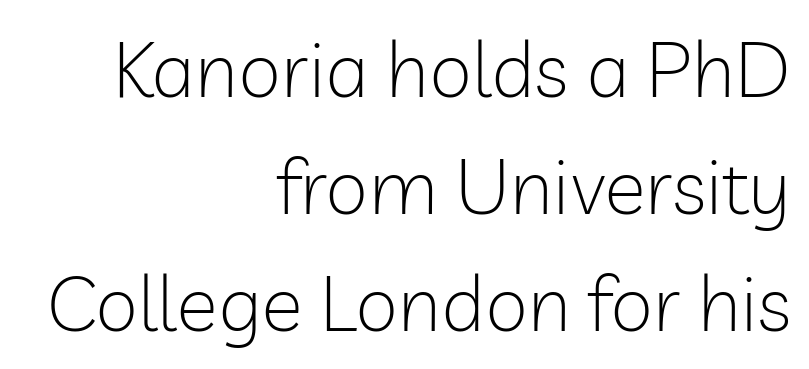
The image shows 78 px light sans-serif type, upright; set right-aligned, normal line spacing (1.5x), normal letter spacing, not underlined; low stroke contrast and a medium x-height.
